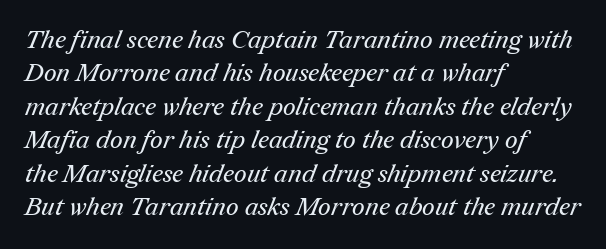
{"bold": "no", "underline": "no", "align": "left", "line_spacing": "normal", "line_spacing_ratio": 1.34, "letter_spacing": "normal", "letter_spacing_em": 0.0, "glyph_px": 25}
